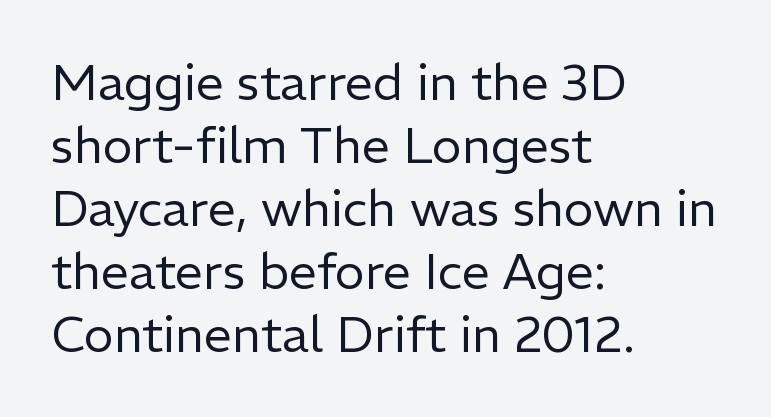
Summary of weight: not heavy and not bold. The letters carry no serifs — their stems end cleanly without finishing strokes. The rendering uses a moderate line-height, typical for paragraphs. Reading down the block, your eye returns to a fixed left position each line. The zone under the glyphs is completely vacant.
